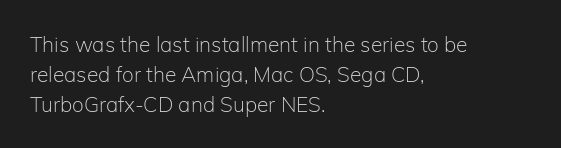
{"italic": "no", "bold": "no", "underline": "no", "align": "left", "line_spacing": "normal", "line_spacing_ratio": 1.42, "letter_spacing": "normal", "letter_spacing_em": 0.0, "glyph_px": 21}
